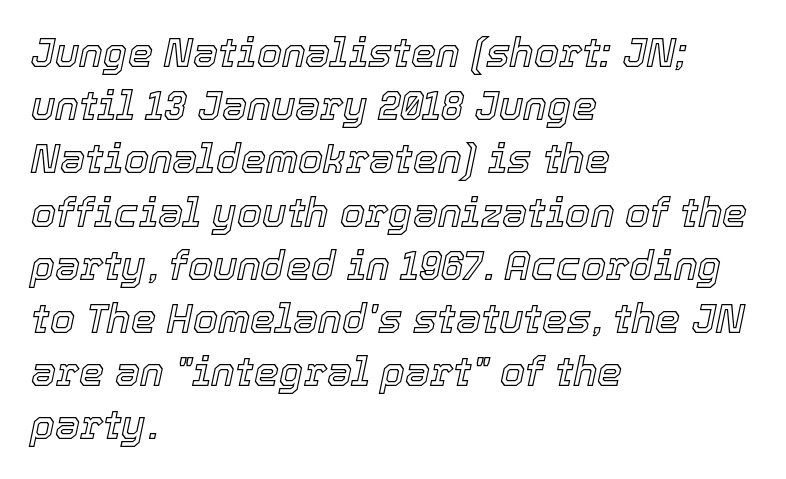
{"italic": "yes", "lean": "right", "slant_degrees": 12, "width": "normal", "x_height": "medium", "monospaced": "no", "underline": "no", "align": "left", "line_spacing": "normal", "line_spacing_ratio": 1.33, "letter_spacing": "normal", "letter_spacing_em": 0.0, "glyph_px": 40}
